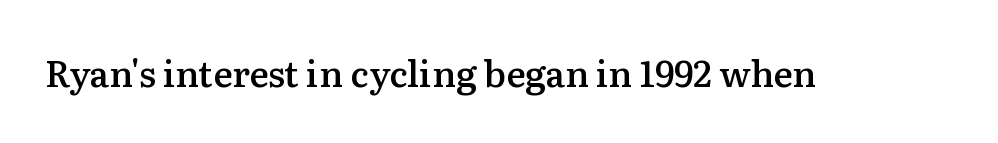
The image shows 36 px semibold serif type, upright; set normal letter spacing, not underlined; medium stroke contrast and a medium x-height.
